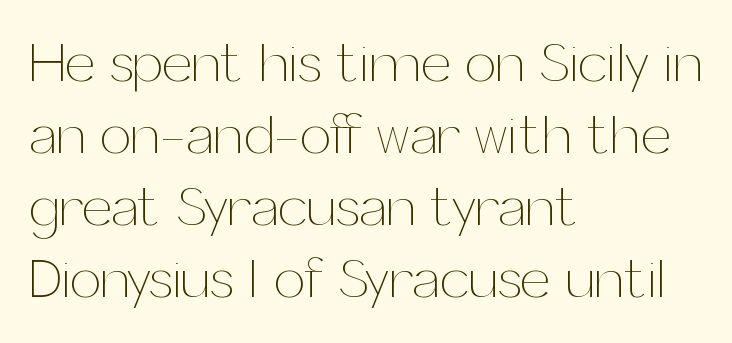
{"italic": "no", "bold": "no", "weight": "thin", "width": "normal", "stroke_contrast": "medium", "x_height": "medium", "monospaced": "no", "underline": "no", "align": "left", "line_spacing": "normal", "line_spacing_ratio": 1.31, "letter_spacing": "normal", "letter_spacing_em": 0.0, "glyph_px": 55}
